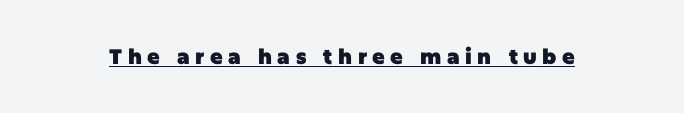
The image shows 21 px bold type, upright; set unusually wide letter spacing (+0.26 em), underlined.
